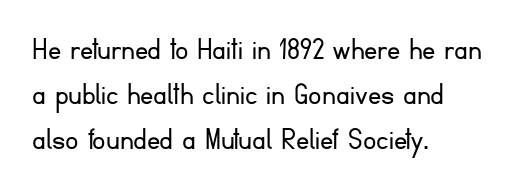
Each new line begins a customary step beneath the previous one. Students, note that the glyphs here touch the page at normal intervals. Letters rest on an invisible, unmarked baseline. No chunkiness to these letters — they're not bold.
